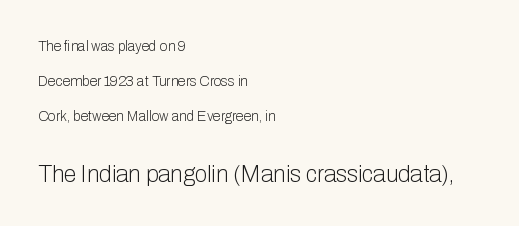
The image shows 23 px text type, upright; set left-aligned, loose line spacing (2.5x), normal letter spacing, not underlined; the second (bottom) block is 1.64x larger.
